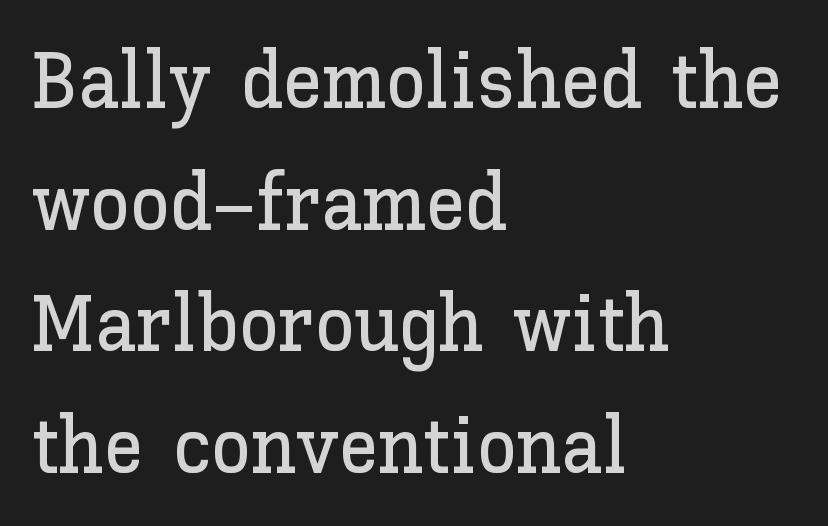
The image shows 80 px text type, upright; set left-aligned, normal line spacing (1.52x), normal letter spacing, not underlined; low stroke contrast and a medium x-height.
